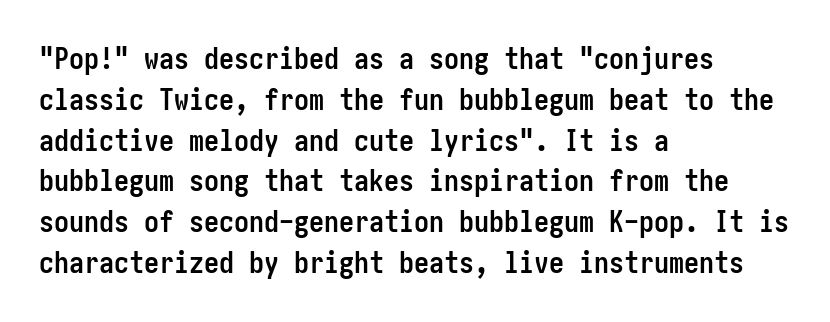
Q: Is the text bold? A: Yes.
Q: Is the text italic (slanted)? A: No, it is upright.
Q: Is the typeface a serif or a sans-serif typeface? A: Sans-serif.
Q: Is the text underlined? A: No.
Q: How is the paragraph aligned? A: Left-aligned.
Q: Is the spacing between letters normal or unusually wide? A: Normal.
Q: Is the spacing between lines tight, normal or loose? A: Normal.
Q: Width (condensed, normal, or wide)? A: Condensed.
Q: Stroke contrast? A: Low.
Q: x-height? A: Medium.
